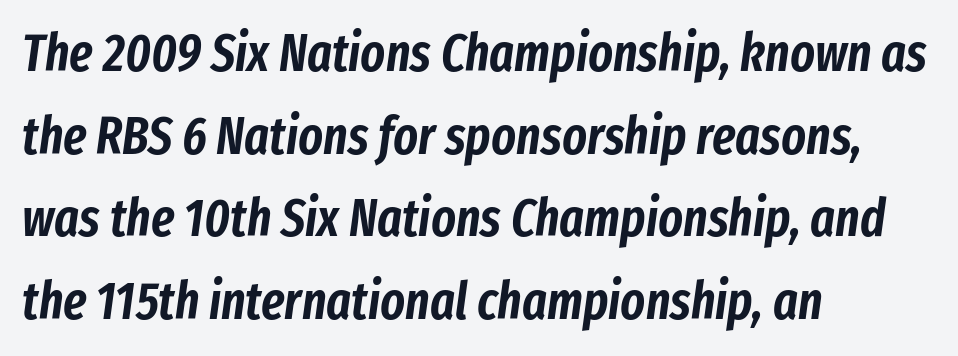
Note the varied advance widths — an 'i' is clearly narrower than an 'm'. What stands out about the letter spacing? Nothing — it is the standard amount. The glyphs are unaccompanied by any horizontal stroke below them. Typeset ragged right — the left edge is the straight one. Characters are canted at an angle relative to the baseline's perpendicular. The vertical gap from one line to the next is medium.
